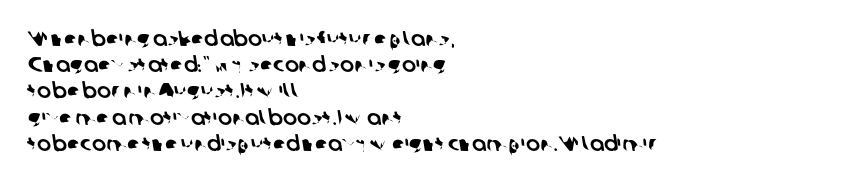
The image shows 21 px text type; set left-aligned, normal line spacing (1.25x), normal letter spacing, not underlined.
